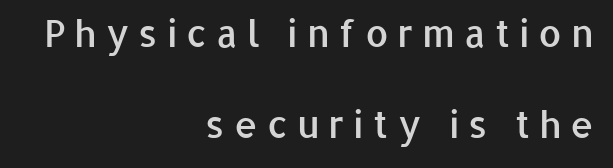
The lines are quadded right. Someone cranked the tracking dial way up on this one. Notice the wide empty band between every row — that's loose leading. A bit beefed up — I'd call it semibold rather than bold.
